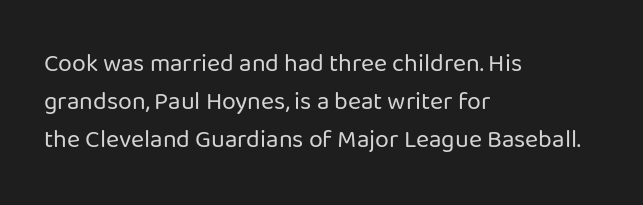
{"italic": "no", "bold": "no", "underline": "no", "align": "left", "line_spacing": "normal", "line_spacing_ratio": 1.52, "letter_spacing": "normal", "letter_spacing_em": 0.0, "glyph_px": 25}
